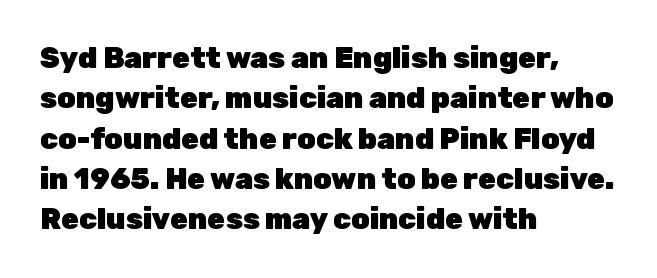
Q: Is the text bold? A: Yes.
Q: Is the text italic (slanted)? A: No, it is upright.
Q: Is the typeface a serif or a sans-serif typeface? A: Sans-serif.
Q: Is the text underlined? A: No.
Q: How is the paragraph aligned? A: Left-aligned.
Q: Is the spacing between letters normal or unusually wide? A: Normal.
Q: Is the spacing between lines tight, normal or loose? A: Normal.
Q: Width (condensed, normal, or wide)? A: Normal.
Q: Stroke contrast? A: Low.
Q: x-height? A: Medium.
Q: Monospaced? A: No.
